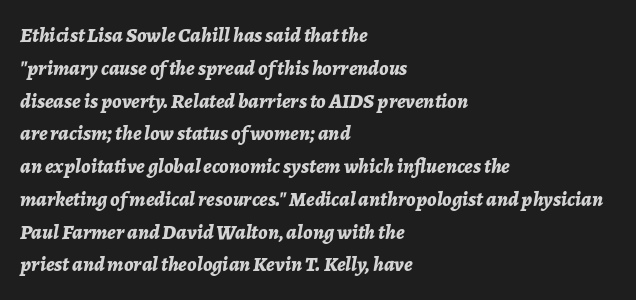
Q: Is the text bold? A: Yes.
Q: Is the text italic (slanted)? A: Yes, it leans right by about 7 degrees.
Q: Is the text underlined? A: No.
Q: How is the paragraph aligned? A: Left-aligned.
Q: Is the spacing between letters normal or unusually wide? A: Normal.
Q: Is the spacing between lines tight, normal or loose? A: Normal.
